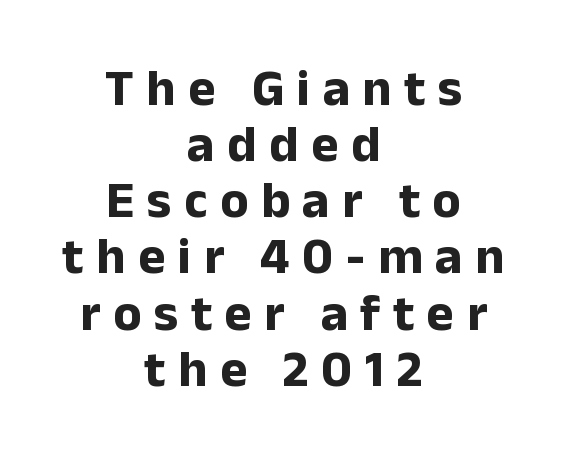
The image shows 52 px bold sans-serif type, upright; set centered, tight line spacing (1.08x), unusually wide letter spacing (+0.24 em), not underlined; low stroke contrast and a medium x-height.
